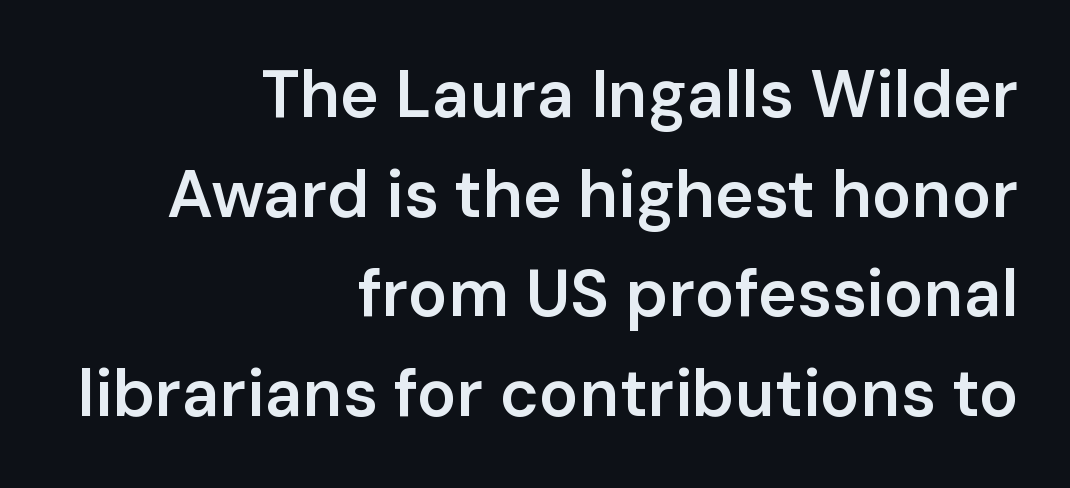
This sample has the flowing, uneven cadence of proportional lettering. Ascenders rise straight up at ninety degrees. A typesetter would label this face a sans. Caption: semibold face, moderately heavy strokes. Is the block centered? No — it sits flush against the right margin.
